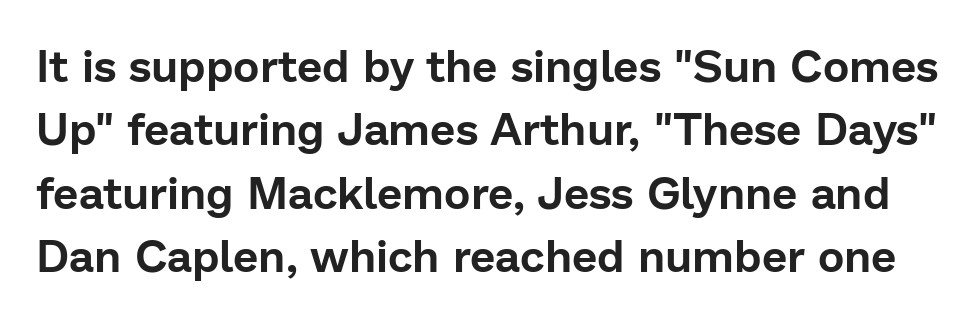
Does the lettering tilt? It doesn't — this is upright. Note: no serifs on the glyphs. Spacing verdict: proportional, widths tailored to each character. The letterforms sit shoulder to shoulder at normal distance.
